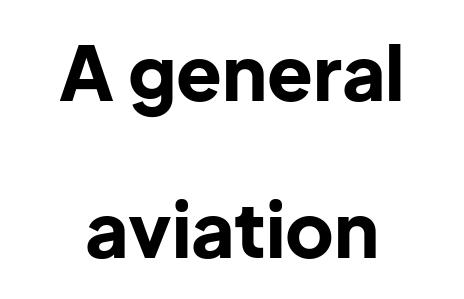
The image shows 75 px bold sans-serif type, upright; set centered, loose line spacing (2.1x), normal letter spacing, not underlined; low stroke contrast and a medium x-height.
